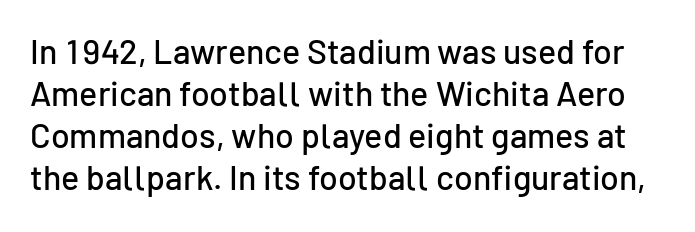
The image shows 34 px sans-serif type, upright; set line spacing 1.24x, normal letter spacing, not underlined; low stroke contrast and a medium x-height.
